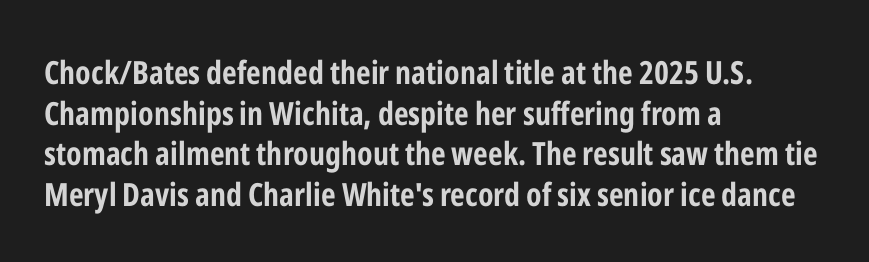
The image shows 32 px bold, condensed sans-serif type, upright; set left-aligned, normal line spacing (1.27x), normal letter spacing, not underlined; low stroke contrast and a medium x-height.
